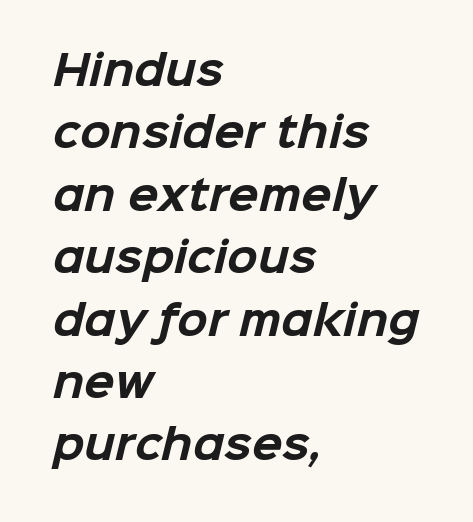
Alignment: flush left. The typeface chosen for these lines omits serifs. Pretty heavy lettering here — definitely bold. Do the characters align in a grid? No, the font is proportional. Nobody touched the tracking dial on this one. Beneath every word, the page is bare.
